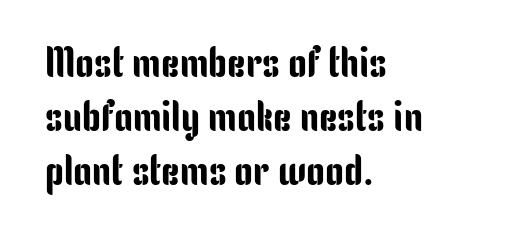
Serifs: no, the terminals of the letterforms are clean. Each letter keeps its own natural width here, so spacing adapts to shape. Horizontal bands of white between lines are of average thickness. Nope, not italic — everything's standing straight. Horizontal alignment here is leftward, the default for most running prose.
